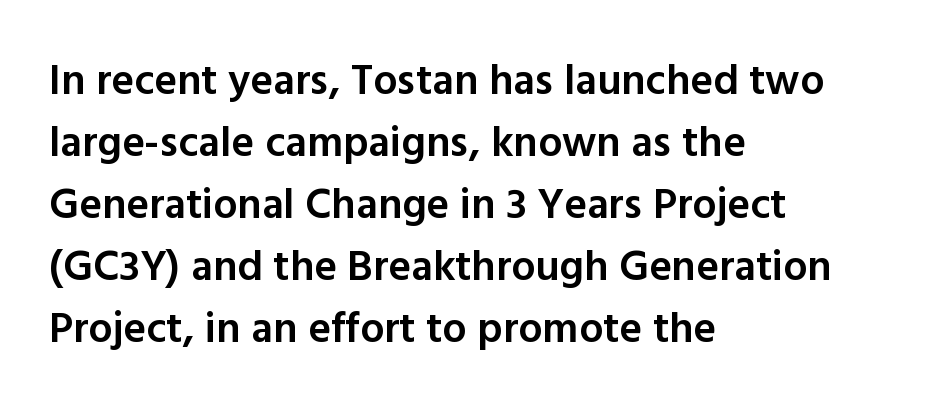
Vertical strokes here are truly vertical. The passage shown is semibold, sitting just below true bold. Normally led — the rows are evenly, conventionally spaced. Think of a printed novel: that variable character pitch is what you see here. Check under the words: just untouched page. Nope, no serifs anywhere on these letters.
